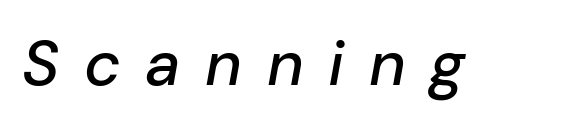
The image shows 63 px text type, italic (leaning right); set unusually wide letter spacing (+0.39 em), not underlined; low stroke contrast and a medium x-height.
